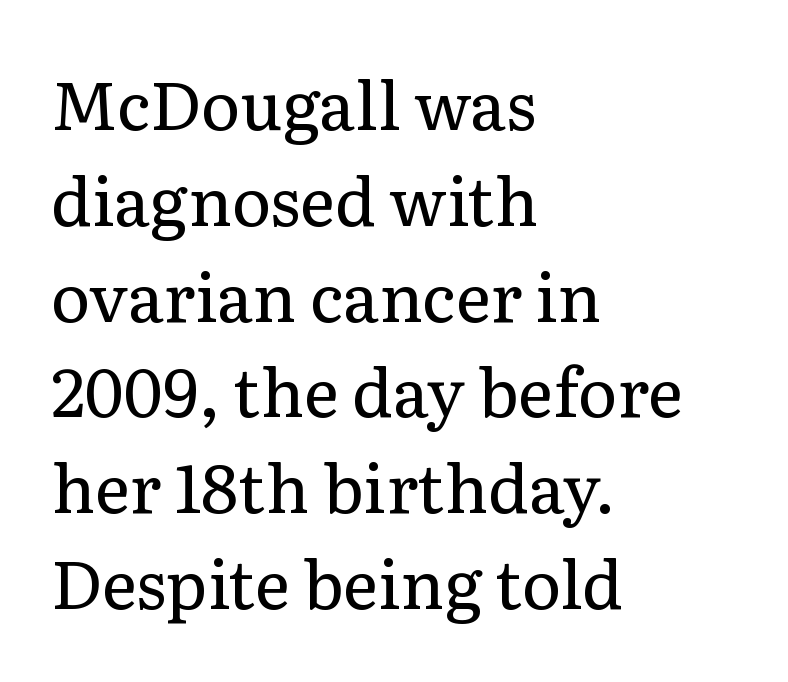
When letters stand straight like this, we call the style roman or upright. This sample uses plain, unmodified letter spacing. Think of a printed novel: that variable character pitch is what you see here. Rows of type keep a routine distance in the vertical direction. The face looks like a standard text weight, possibly lighter.
